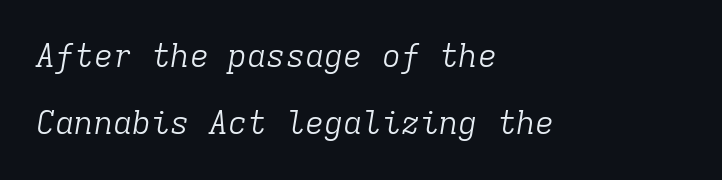
{"serif": "yes", "italic": "yes", "lean": "right", "slant_degrees": 9, "bold": "no", "weight": "light", "width": "normal", "stroke_contrast": "low", "x_height": "medium", "monospaced": "yes", "underline": "no", "align": "left", "line_spacing": "loose", "line_spacing_ratio": 2.09, "letter_spacing": "normal", "letter_spacing_em": 0.0, "glyph_px": 32}
